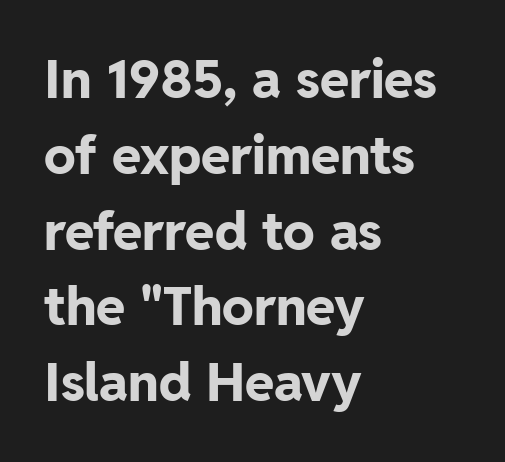
{"serif": "no", "italic": "no", "bold": "yes", "weight": "bold", "width": "normal", "stroke_contrast": "low", "x_height": "medium", "monospaced": "no", "underline": "no", "align": "left", "line_spacing": "normal", "line_spacing_ratio": 1.43, "letter_spacing": "normal", "letter_spacing_em": 0.0, "glyph_px": 53}
